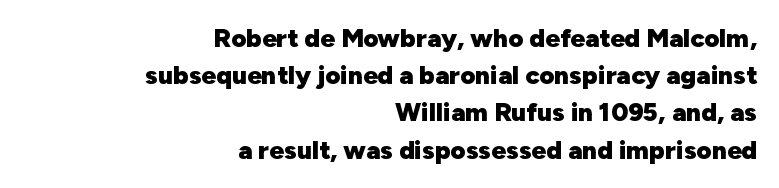
The image shows 26 px bold type, upright; set right-aligned, normal line spacing (1.43x), normal letter spacing, not underlined.
